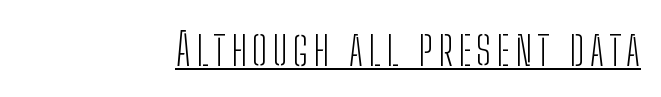
Note the varied advance widths — an 'i' is clearly narrower than an 'm'. Like a heading marked for emphasis, these lines bear an underscore. A roman cut, with each character standing at attention. This reads as an unemphasized weight, regular at the heaviest.
